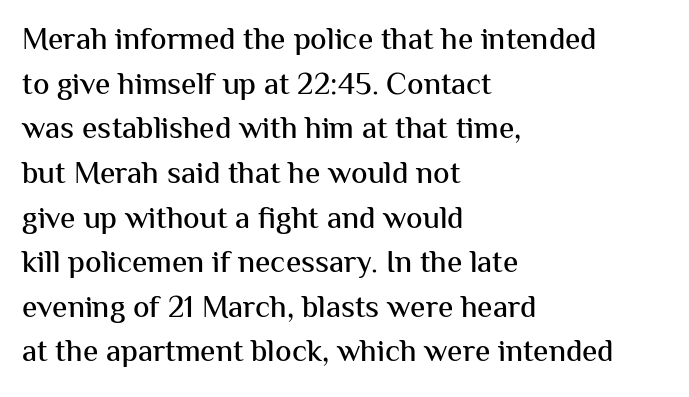
{"serif": "no", "italic": "no", "width": "normal", "stroke_contrast": "medium", "x_height": "medium", "monospaced": "no", "underline": "no", "align": "left", "line_spacing": "normal", "line_spacing_ratio": 1.44, "letter_spacing": "normal", "letter_spacing_em": 0.0, "glyph_px": 31}
